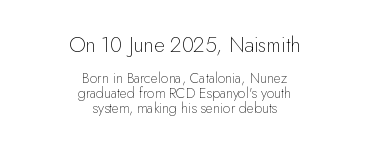
The image shows 21 px text type, upright; set centered, tight line spacing (1.07x), normal letter spacing, not underlined; the first (top) block is 1.5x larger.
